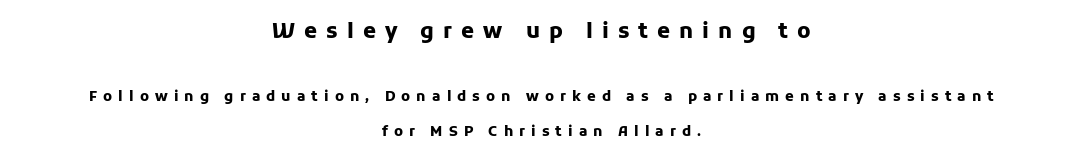
Q: Is the text bold? A: Yes.
Q: Is the text italic (slanted)? A: No, it is upright.
Q: Is the text underlined? A: No.
Q: How is the paragraph aligned? A: Centered.
Q: Is the spacing between letters normal or unusually wide? A: Unusually wide.
Q: Is the spacing between lines tight, normal or loose? A: Loose.
Q: Which block of text is set in a larger size, the first (top) or the second (bottom)? A: The first (top) one.
